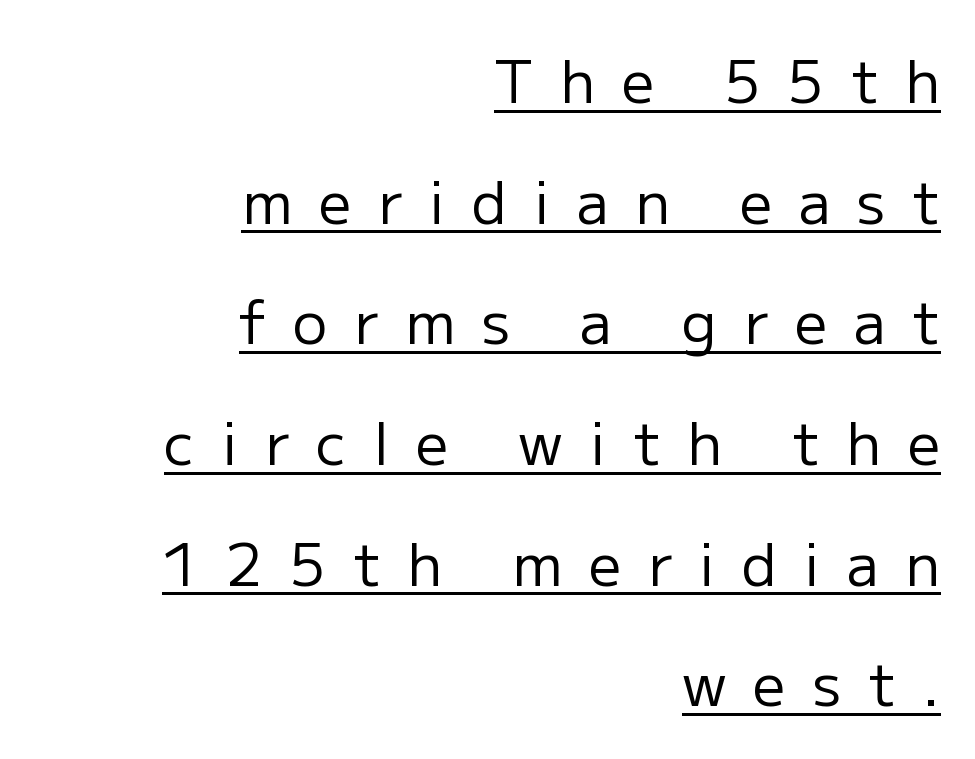
The image shows 58 px regular-weight sans-serif type, upright; set right-aligned, loose line spacing (2.08x), unusually wide letter spacing (+0.46 em), underlined; low stroke contrast and a medium x-height.
